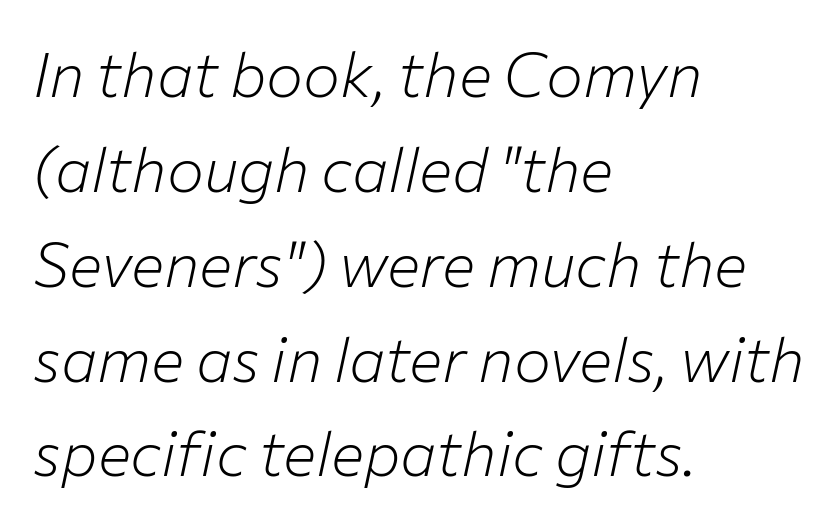
{"italic": "yes", "lean": "right", "slant_degrees": 12, "bold": "no", "weight": "light", "width": "normal", "stroke_contrast": "low", "x_height": "medium", "monospaced": "no", "underline": "no", "align": "left", "line_spacing": "normal", "line_spacing_ratio": 1.53, "letter_spacing": "normal", "letter_spacing_em": 0.0, "glyph_px": 62}
